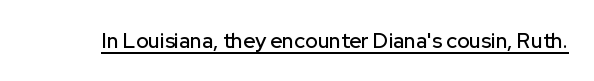
Q: Is the text italic (slanted)? A: No, it is upright.
Q: Is the text underlined? A: Yes.
Q: Is the spacing between letters normal or unusually wide? A: Normal.
